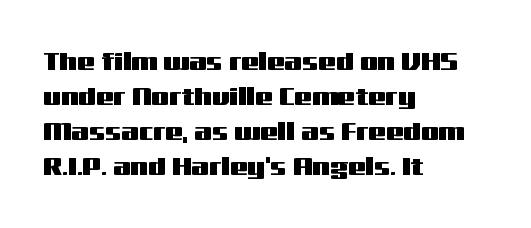
Q: Is the text italic (slanted)? A: No, it is upright.
Q: Is the text underlined? A: No.
Q: How is the paragraph aligned? A: Left-aligned.
Q: Is the spacing between letters normal or unusually wide? A: Normal.
Q: Is the spacing between lines tight, normal or loose? A: Normal.
